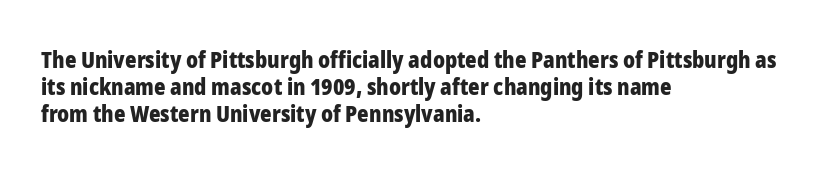
{"italic": "no", "bold": "yes", "underline": "no", "align": "left", "line_spacing_ratio": 1.22, "letter_spacing": "normal", "letter_spacing_em": 0.0, "glyph_px": 22}
